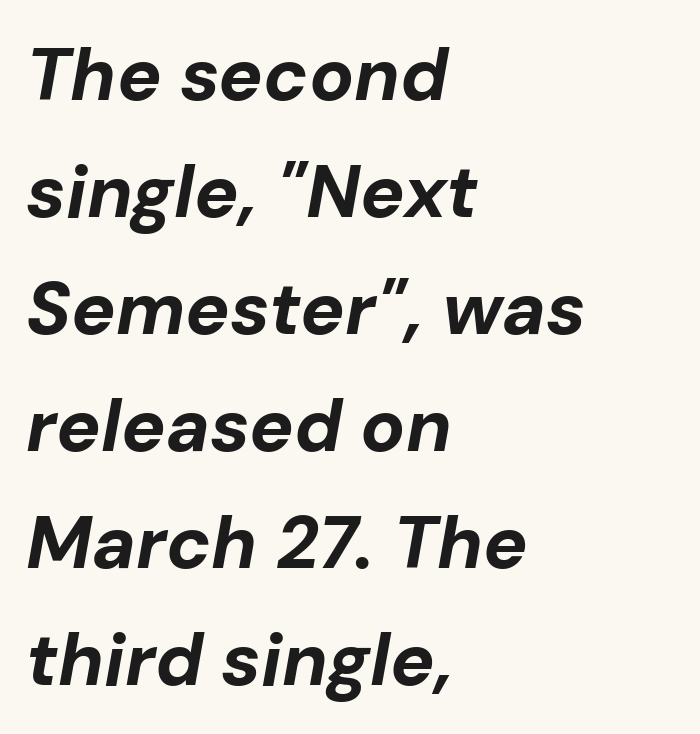
Horizontal alignment here is leftward, the default for most running prose. There is no visible air inserted between adjacent glyphs. Plain, unruled lines of type. Spacing verdict: proportional, widths tailored to each character. Quick note: italic. As a designer I'd log this as weight 700, bold.
